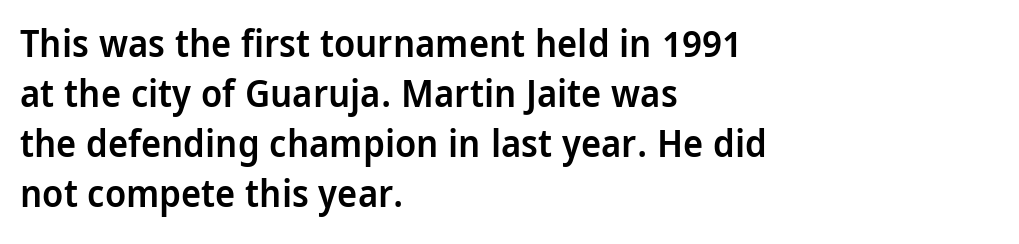
Regarding leading, the lines here are spaced in the standard way. Nobody touched the tracking dial on this one. Notice how the stems are strictly vertical — no italics here. The characters display no serif detailing; their extremities are plain. Here the designer chose a conventional face with non-uniform glyph widths.
